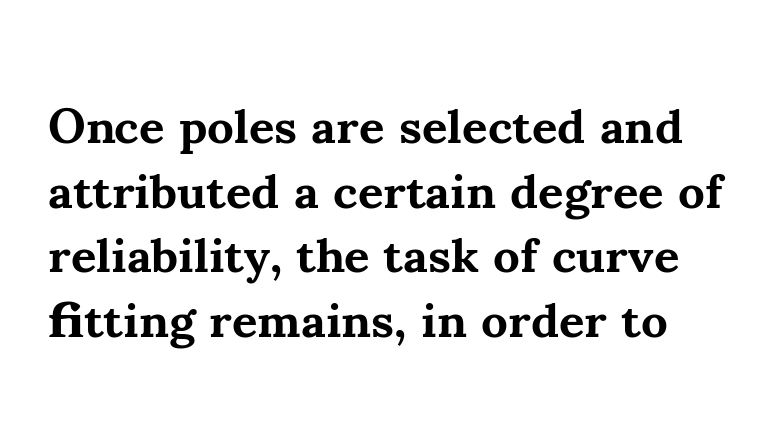
Q: Is the text bold? A: Yes.
Q: Is the text italic (slanted)? A: No, it is upright.
Q: Is the typeface a serif or a sans-serif typeface? A: Serif.
Q: Is the text underlined? A: No.
Q: Is the spacing between letters normal or unusually wide? A: Normal.
Q: Is the spacing between lines tight, normal or loose? A: Normal.
Q: Width (condensed, normal, or wide)? A: Normal.
Q: Stroke contrast? A: Medium.
Q: x-height? A: Small.
Q: Monospaced? A: No.
